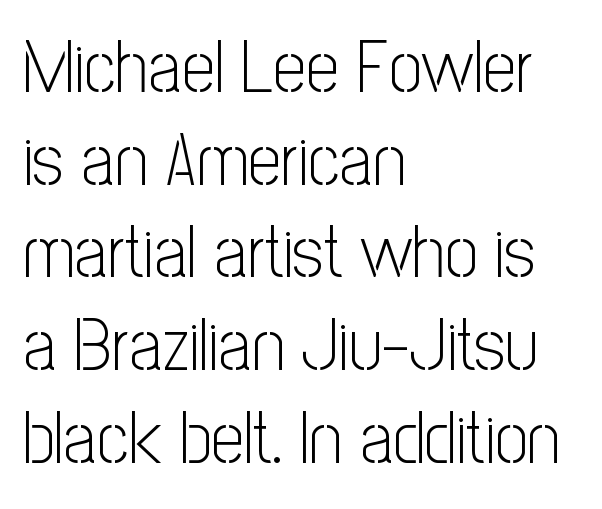
The type family on display is of the sans-serif kind. Nothing heavy about these letters — not bold at all. Summary of vertical rhythm: regular, with standard interline spacing. Descenders hang freely into open space.
